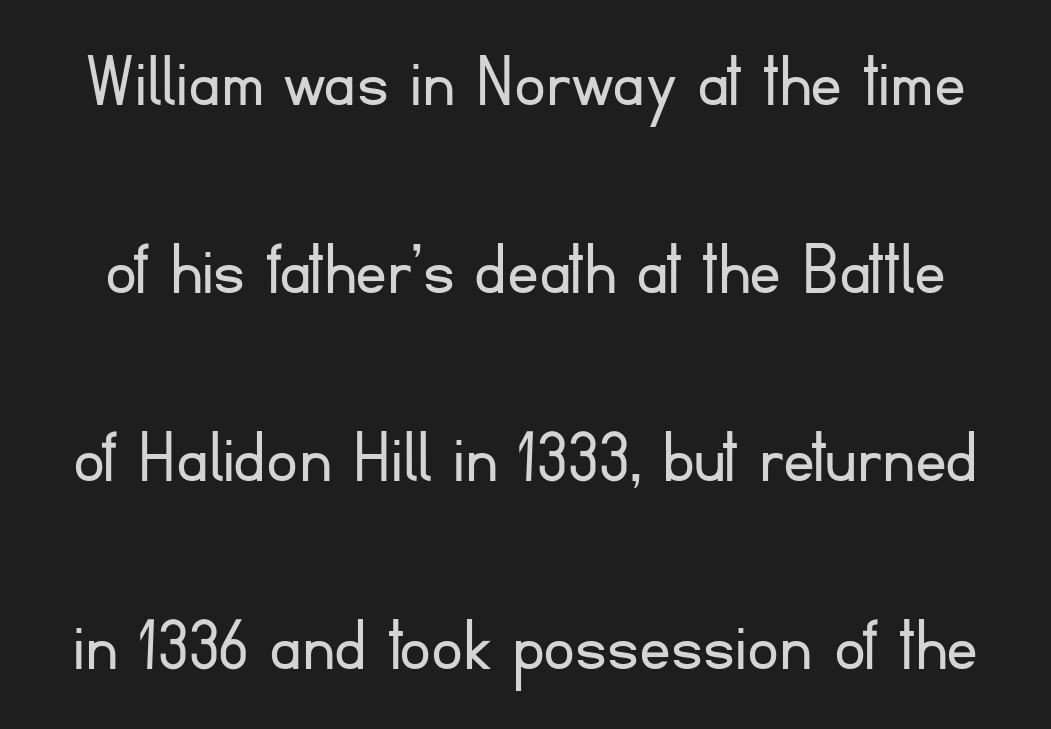
{"serif": "no", "italic": "no", "bold": "no", "weight": "light", "width": "normal", "stroke_contrast": "low", "x_height": "small", "monospaced": "no", "underline": "no", "line_spacing": "loose", "line_spacing_ratio": 2.38, "letter_spacing": "normal", "letter_spacing_em": 0.0, "glyph_px": 79}
